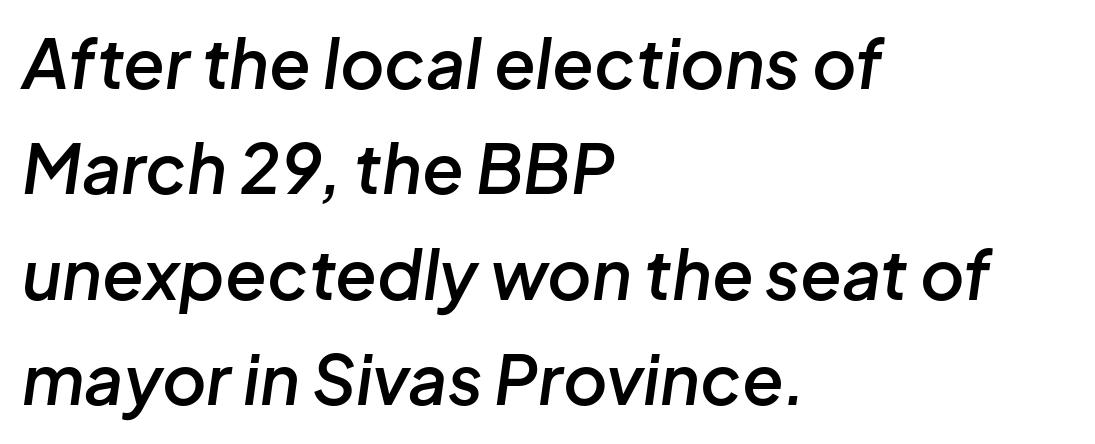
{"italic": "yes", "lean": "right", "slant_degrees": 8, "bold": "semi", "weight": "semibold", "width": "normal", "stroke_contrast": "low", "x_height": "medium", "monospaced": "no", "underline": "no", "align": "left", "line_spacing": "normal", "line_spacing_ratio": 1.55, "letter_spacing": "normal", "letter_spacing_em": 0.0, "glyph_px": 68}
